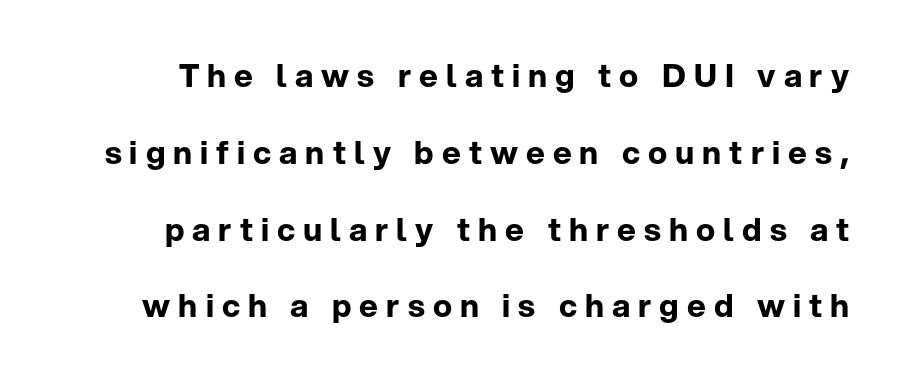
The image shows 32 px bold sans-serif type, upright; set loose line spacing (2.4x), unusually wide letter spacing (+0.25 em), not underlined; low stroke contrast and a medium x-height.
